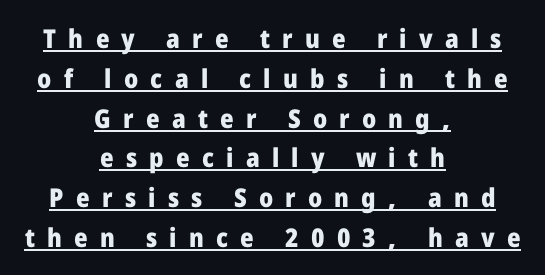
The image shows 26 px bold type, upright; set centered, normal line spacing (1.53x), unusually wide letter spacing (+0.47 em), underlined.
